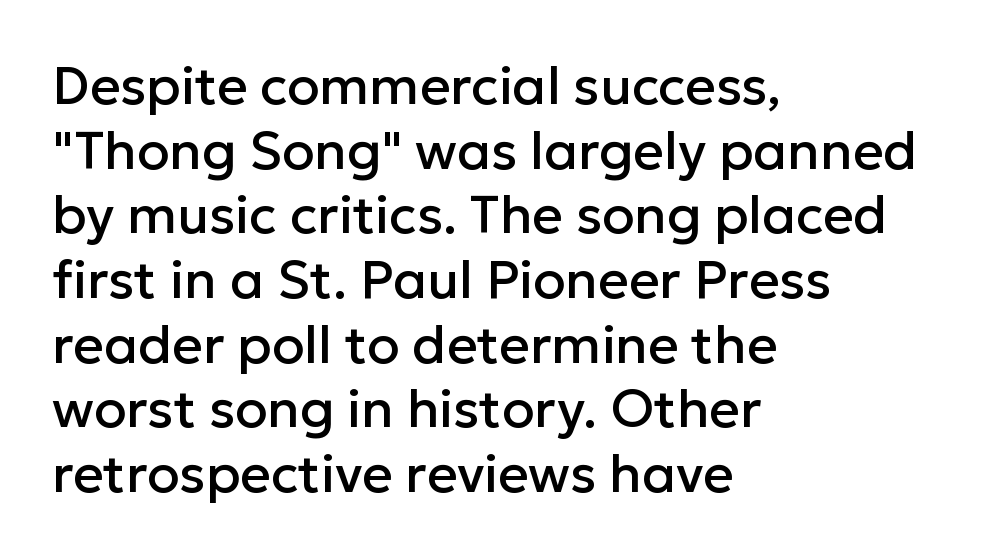
{"serif": "no", "italic": "no", "width": "normal", "stroke_contrast": "low", "x_height": "medium", "monospaced": "no", "underline": "no", "align": "left", "line_spacing_ratio": 1.22, "letter_spacing": "normal", "letter_spacing_em": 0.0, "glyph_px": 53}
